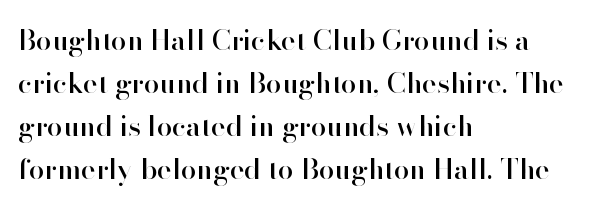
Q: Is the text italic (slanted)? A: No, it is upright.
Q: Is the typeface a serif or a sans-serif typeface? A: Sans-serif.
Q: Is the text underlined? A: No.
Q: How is the paragraph aligned? A: Left-aligned.
Q: Is the spacing between letters normal or unusually wide? A: Normal.
Q: Is the spacing between lines tight, normal or loose? A: Normal.
Q: Width (condensed, normal, or wide)? A: Normal.
Q: Stroke contrast? A: High.
Q: x-height? A: Small.
Q: Monospaced? A: No.
